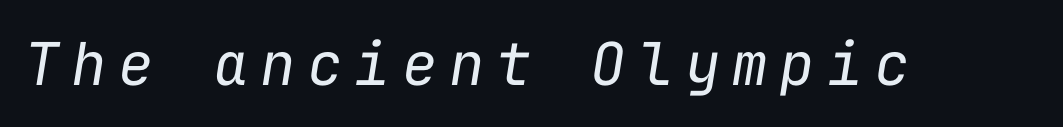
{"italic": "yes", "lean": "right", "slant_degrees": 9, "bold": "no", "weight": "regular", "width": "normal", "stroke_contrast": "low", "x_height": "medium", "monospaced": "yes", "underline": "no", "letter_spacing": "wide", "letter_spacing_em": 0.2, "glyph_px": 59}
